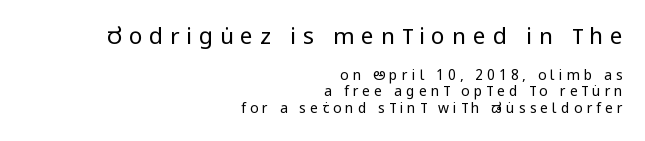
Q: Is the text bold? A: No.
Q: Is the text italic (slanted)? A: No, it is upright.
Q: Is the text underlined? A: No.
Q: How is the paragraph aligned? A: Right-aligned.
Q: Is the spacing between letters normal or unusually wide? A: Unusually wide.
Q: Which block of text is set in a larger size, the first (top) or the second (bottom)? A: The first (top) one.
